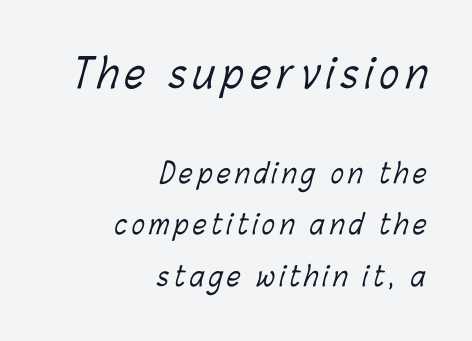
Q: Is the text bold? A: No.
Q: Is the text underlined? A: No.
Q: How is the paragraph aligned? A: Right-aligned.
Q: Is the spacing between lines tight, normal or loose? A: Loose.
Q: Which block of text is set in a larger size, the first (top) or the second (bottom)? A: The first (top) one.
Q: Width (condensed, normal, or wide)? A: Condensed.
Q: Stroke contrast? A: Low.
Q: x-height? A: Medium.
Q: Monospaced? A: No.
